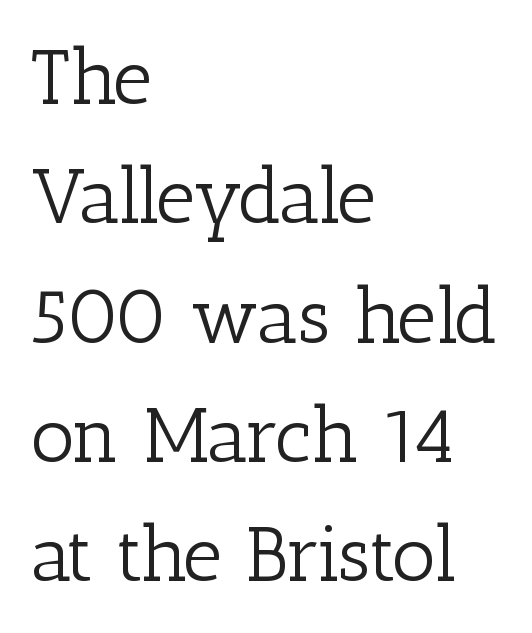
{"serif": "yes", "italic": "no", "bold": "no", "weight": "light", "width": "normal", "stroke_contrast": "low", "x_height": "medium", "monospaced": "no", "underline": "no", "align": "left", "line_spacing": "normal", "line_spacing_ratio": 1.55, "letter_spacing": "normal", "letter_spacing_em": 0.0, "glyph_px": 77}
